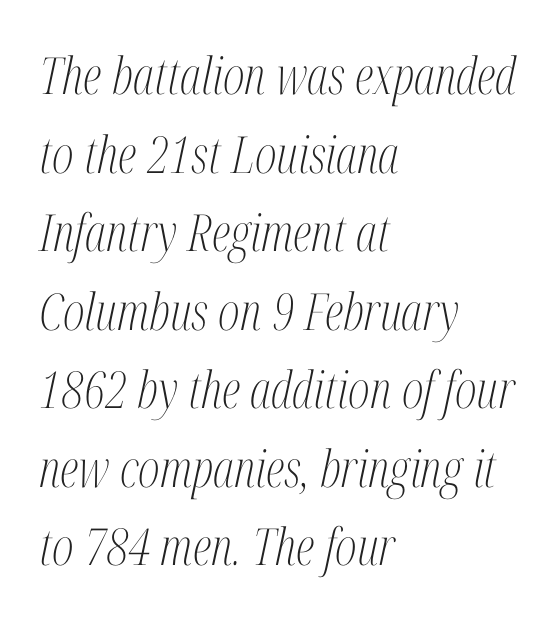
Left-aligned paragraph, ragged on the right. Each word holds together tightly as a unit, with standard inter-letter gaps. Spacing verdict: proportional, widths tailored to each character. A bare baseline throughout the passage. Regarding leading, the lines here are spaced in the standard way. Ink coverage per letter is moderate at most.
